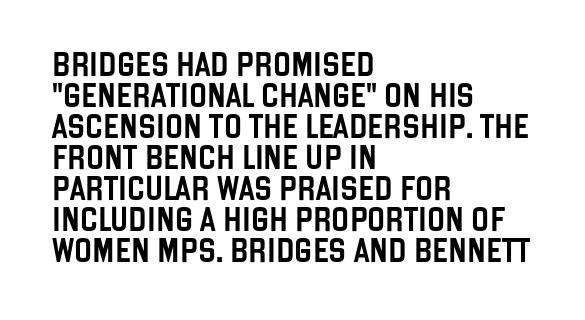
{"italic": "no", "underline": "no", "align": "left", "line_spacing": "normal", "line_spacing_ratio": 1.29, "letter_spacing": "normal", "letter_spacing_em": 0.0, "glyph_px": 24}
